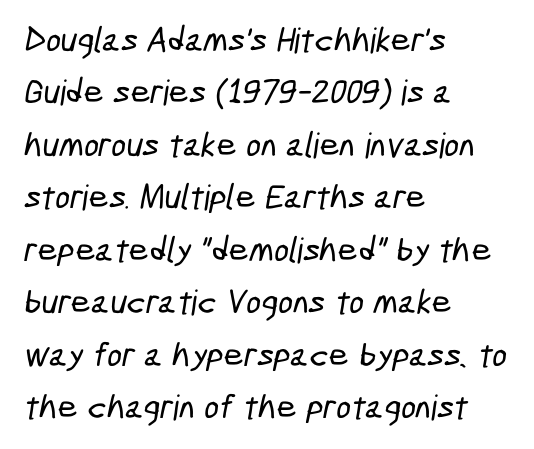
The image shows 35 px condensed sans-serif type; set left-aligned, normal line spacing (1.5x), normal letter spacing, not underlined; low stroke contrast and a medium x-height.
